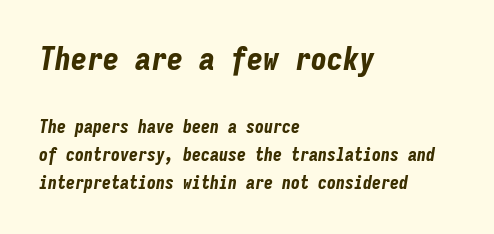
Q: Is the text bold? A: Yes.
Q: Is the text italic (slanted)? A: Yes, it leans right by about 9 degrees.
Q: Is the text underlined? A: No.
Q: How is the paragraph aligned? A: Left-aligned.
Q: Is the spacing between letters normal or unusually wide? A: Normal.
Q: Is the spacing between lines tight, normal or loose? A: Normal.
Q: Which block of text is set in a larger size, the first (top) or the second (bottom)? A: The first (top) one.
Q: Width (condensed, normal, or wide)? A: Condensed.
Q: Stroke contrast? A: Low.
Q: x-height? A: Medium.
Q: Monospaced? A: Yes.
